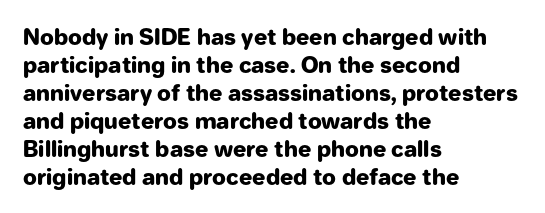
Q: Is the text bold? A: Yes.
Q: Is the text italic (slanted)? A: No, it is upright.
Q: Is the text underlined? A: No.
Q: How is the paragraph aligned? A: Left-aligned.
Q: Is the spacing between letters normal or unusually wide? A: Normal.
Q: Is the spacing between lines tight, normal or loose? A: Normal.
